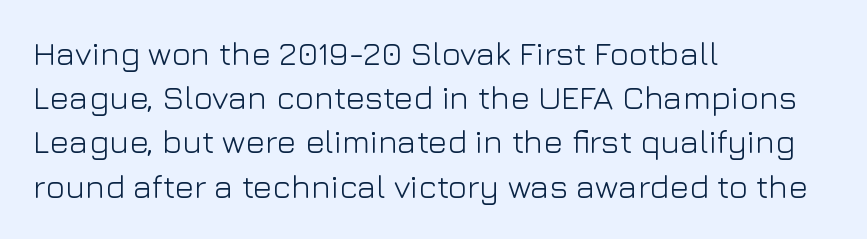
Notice how the passage keeps a crisp vertical edge on the left only. Think of a printed novel: that variable character pitch is what you see here. The designer left line spacing at the default. Students, note that the glyphs here touch the page at normal intervals. Nope, no serifs anywhere on these letters. The weight tops out at a normal text grade.
